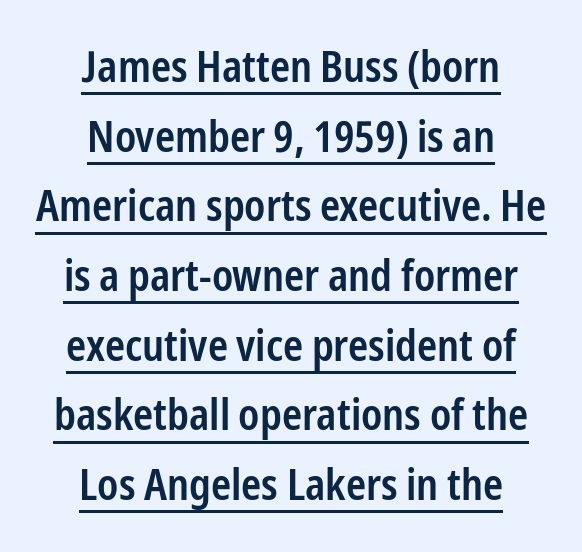
Like a heading marked for emphasis, these lines bear an underscore. This rendering leaves character spacing at its baseline value. Every stem runs plumb, perpendicular to the baseline. The characters look somewhat weighty, a semibold short of true bold. Teacher's note: observe the equal gaps on both sides — that is centered alignment. Character widths vary here, with narrow letters taking less room than wide ones.
